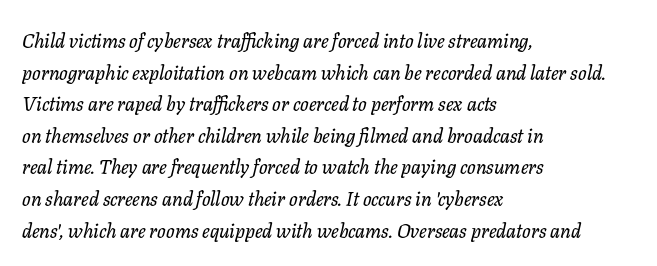
The image shows 20 px text type, italic (leaning right); set left-aligned, normal line spacing (1.58x), normal letter spacing, not underlined.
